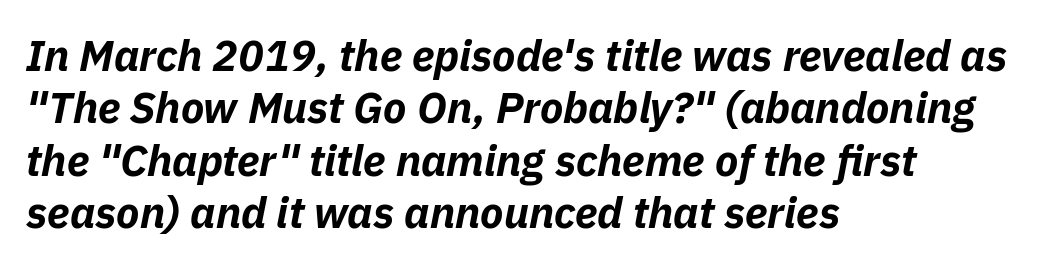
The image shows 43 px bold type, italic (leaning right); set left-aligned, line spacing 1.22x, normal letter spacing, not underlined; low stroke contrast and a medium x-height.
